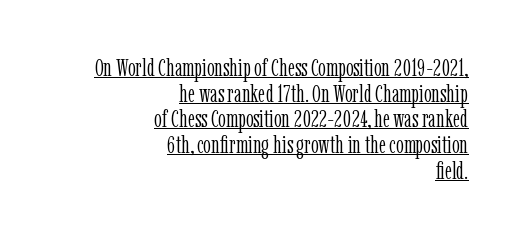
Every character sits straight up, as roman type does. Horizontal alignment here is rightward, an uncommon choice for prose. These lines keep a tight, regular rhythm from letter to letter. Unbolded letterforms with no extra heft. Every word sits above its own underline. The passage shown stacks its lines with hardly any gap.
